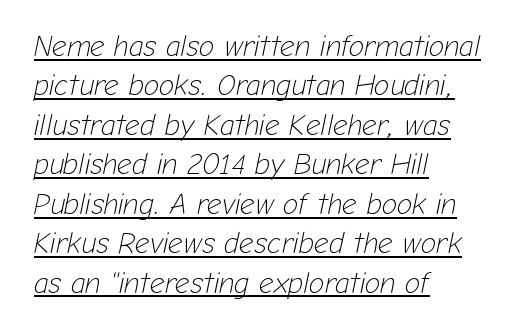
Vertical stems look standard width or narrower in stroke. Is the block centered? No — it sits flush against the left margin. There's an unmistakable incline to the writing here. Observe the ordinary spacing: letters are neighbours, not strangers. The letters advance in unequal steps, a hallmark of proportional type. Does the leading feel generous? No, just average.
